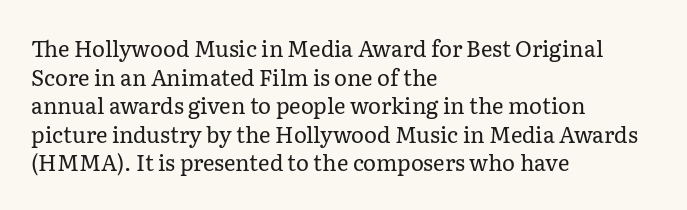
Q: Is the text bold? A: No.
Q: Is the text italic (slanted)? A: No, it is upright.
Q: Is the text underlined? A: No.
Q: How is the paragraph aligned? A: Left-aligned.
Q: Is the spacing between letters normal or unusually wide? A: Normal.
Q: Is the spacing between lines tight, normal or loose? A: Normal.
